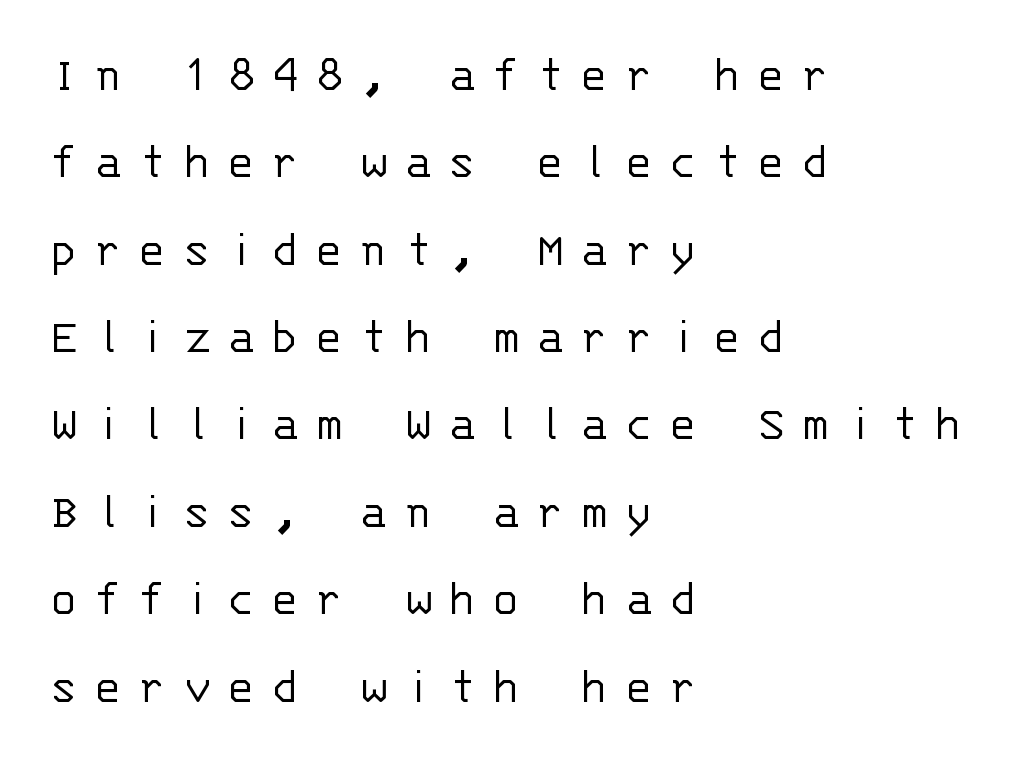
{"serif": "no", "italic": "no", "bold": "no", "weight": "light", "width": "normal", "stroke_contrast": "low", "x_height": "large", "monospaced": "yes", "underline": "no", "align": "left", "line_spacing": "normal", "line_spacing_ratio": 1.68, "letter_spacing": "wide", "letter_spacing_em": 0.31, "glyph_px": 52}
